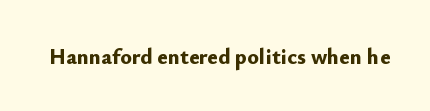
Short note: letters normally spaced. Words float on clear page, feet unadorned. The letters stand upright; this is a roman face. Heavy, bold letterforms.
